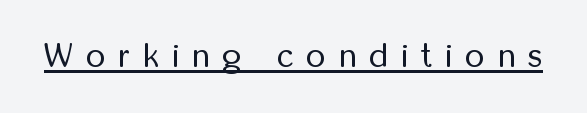
{"serif": "no", "italic": "no", "bold": "no", "weight": "regular", "width": "condensed", "stroke_contrast": "low", "x_height": "medium", "monospaced": "no", "underline": "yes", "letter_spacing": "wide", "letter_spacing_em": 0.39, "glyph_px": 34}
